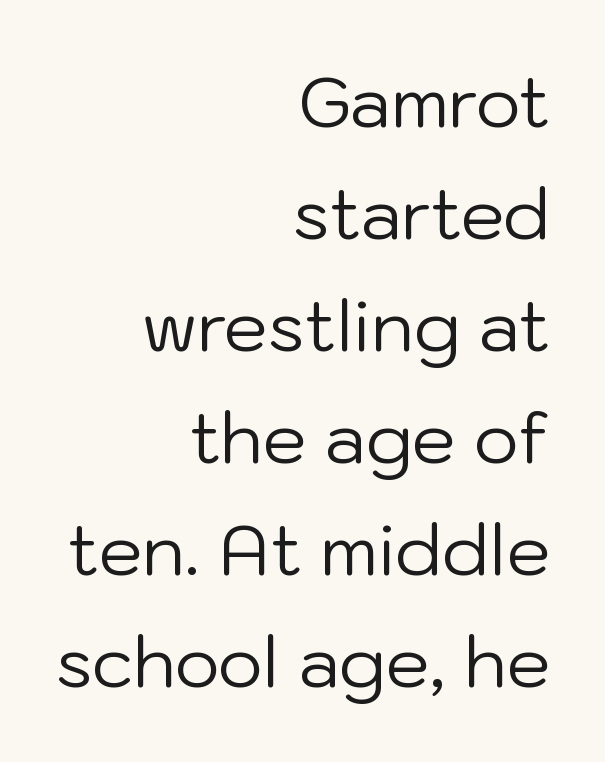
Q: Is the text bold? A: No.
Q: Is the text italic (slanted)? A: No, it is upright.
Q: Is the typeface a serif or a sans-serif typeface? A: Sans-serif.
Q: Is the text underlined? A: No.
Q: How is the paragraph aligned? A: Right-aligned.
Q: Is the spacing between letters normal or unusually wide? A: Normal.
Q: Is the spacing between lines tight, normal or loose? A: Normal.
Q: Width (condensed, normal, or wide)? A: Normal.
Q: Stroke contrast? A: Low.
Q: x-height? A: Medium.
Q: Monospaced? A: No.
